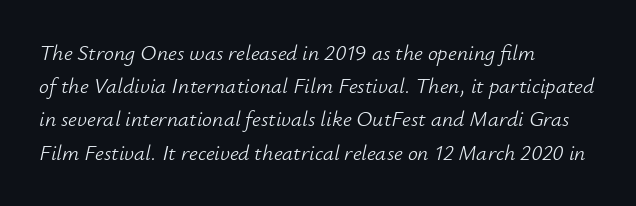
{"italic": "yes", "lean": "right", "slant_degrees": 12, "bold": "no", "underline": "no", "align": "left", "line_spacing": "normal", "line_spacing_ratio": 1.51, "letter_spacing": "normal", "letter_spacing_em": 0.0, "glyph_px": 22}
